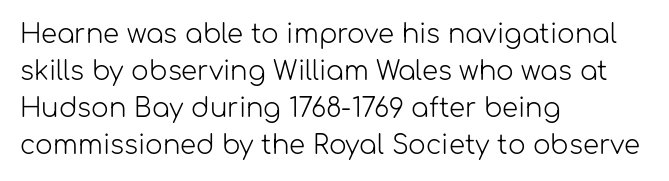
Rule under the text: the space is simply empty. The tracking reads as untouched default to a designer's eye. Compared with a typical body face, this is equally light or lighter still. A student would call this left alignment; a typographer would say flush left, rag right. The rows are spaced the way most documents space them.
